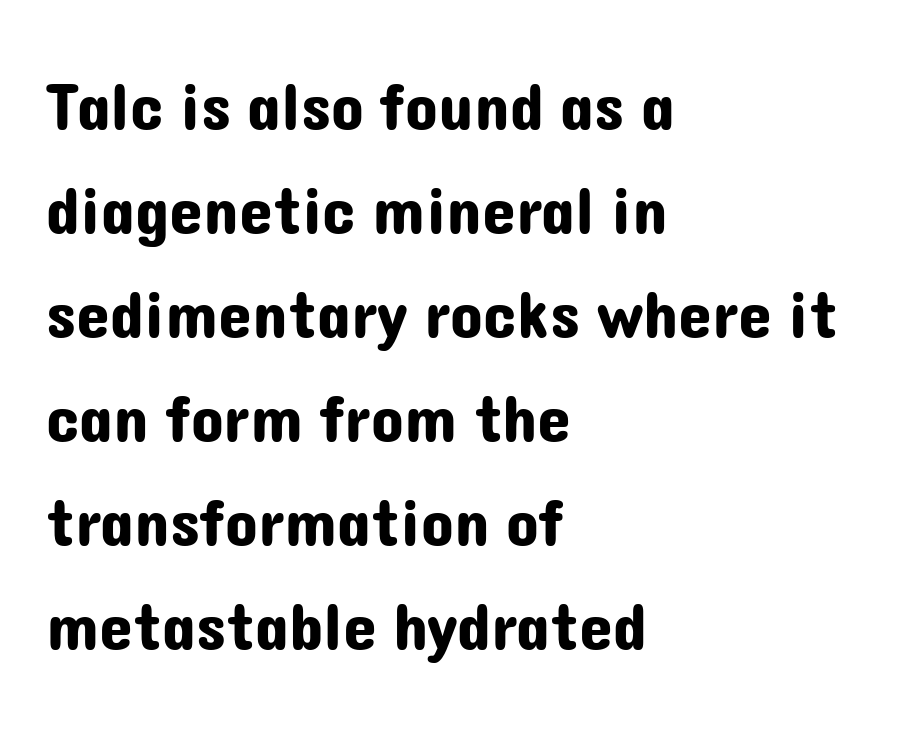
Is this a fixed-width face? No — the glyphs have proportional, varying widths. The lines sit at an ordinary, default distance from one another. The text block is weighted toward the left margin, trailing off unevenly rightward. Quick note: underline off. In terms of letterform style, serifs are entirely absent. This is the regular roman posture of the typeface.
